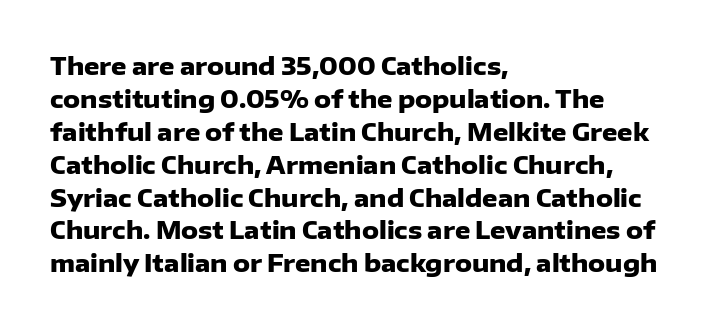
Q: Is the text bold? A: Yes.
Q: Is the text italic (slanted)? A: No, it is upright.
Q: Is the text underlined? A: No.
Q: How is the paragraph aligned? A: Left-aligned.
Q: Is the spacing between letters normal or unusually wide? A: Normal.
Q: Is the spacing between lines tight, normal or loose? A: Normal.
